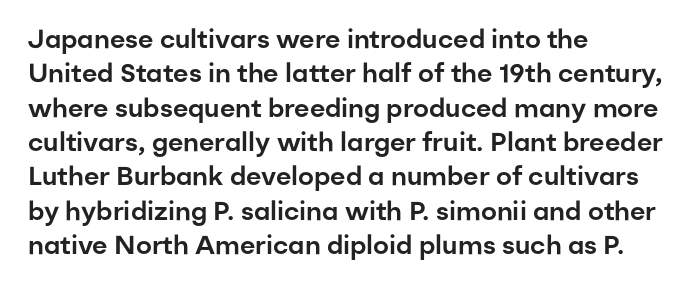
{"italic": "no", "underline": "no", "align": "left", "line_spacing": "normal", "line_spacing_ratio": 1.32, "letter_spacing": "normal", "letter_spacing_em": 0.0, "glyph_px": 26}
